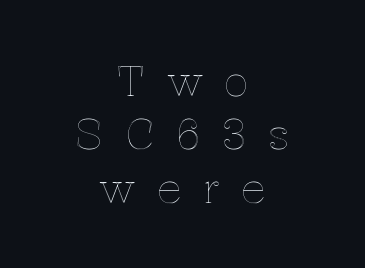
Beneath every word, the page is bare. There is plenty of visible air inserted between adjacent glyphs. This is the regular roman posture of the typeface. One glance says typical: line gaps are just what's usual. The paragraph has two soft edges and a firm central axis.
